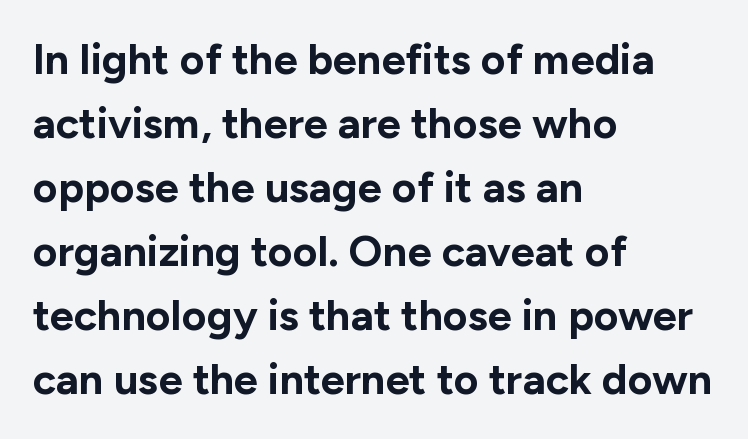
The image shows 43 px bold sans-serif type, upright; set left-aligned, normal line spacing (1.49x), normal letter spacing, not underlined; low stroke contrast and a medium x-height.
